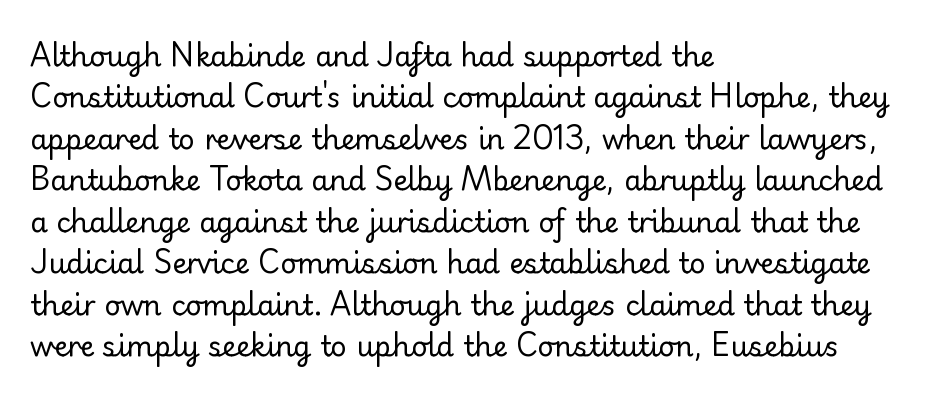
If you measured baseline to baseline, you'd find a middling distance. Decoration check: the copy has no underline. Ink coverage per letter is moderate at most. This sample uses plain, unmodified letter spacing. Every row of glyphs begins at an identical x-position on the left. Tall strokes in this sample are plumb rather than angled.
